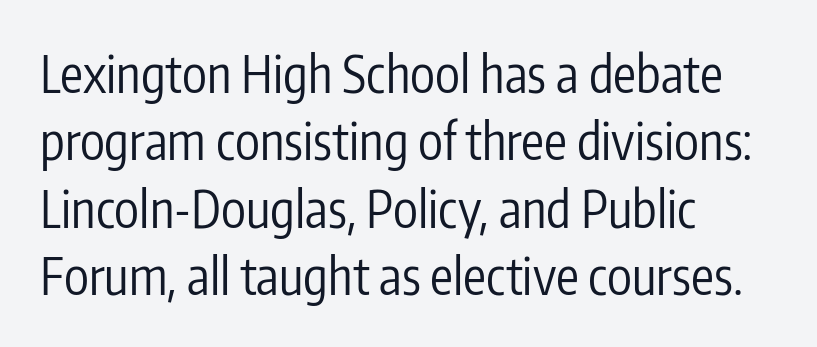
The image shows 51 px regular-weight, condensed sans-serif type, upright; set left-aligned, normal line spacing (1.32x), normal letter spacing, not underlined; low stroke contrast and a medium x-height.
